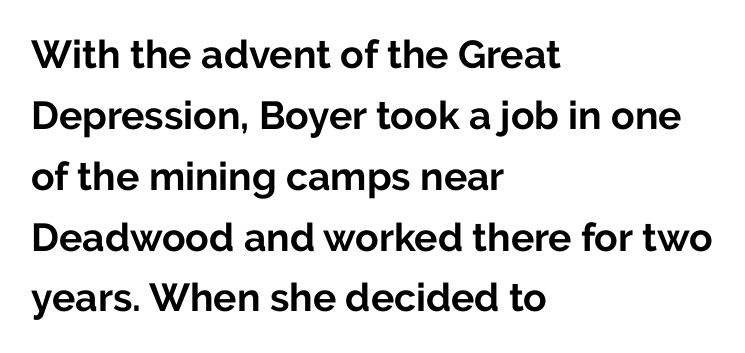
Q: Is the text bold? A: Yes.
Q: Is the text italic (slanted)? A: No, it is upright.
Q: Is the typeface a serif or a sans-serif typeface? A: Sans-serif.
Q: Is the text underlined? A: No.
Q: How is the paragraph aligned? A: Left-aligned.
Q: Is the spacing between letters normal or unusually wide? A: Normal.
Q: Is the spacing between lines tight, normal or loose? A: Normal.
Q: Width (condensed, normal, or wide)? A: Normal.
Q: Stroke contrast? A: Low.
Q: x-height? A: Medium.
Q: Monospaced? A: No.
